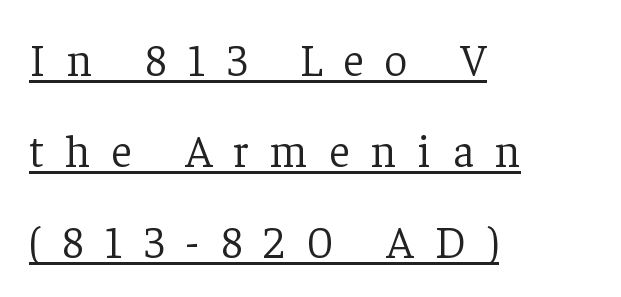
Students, observe the line beneath the letters — that is underlining. The letters advance in unequal steps, a hallmark of proportional type. The rendering shows small feet on the letterforms — a serif design. No chunkiness to these letters — they're not bold. A typesetter would call this heavily tracked-out type.
